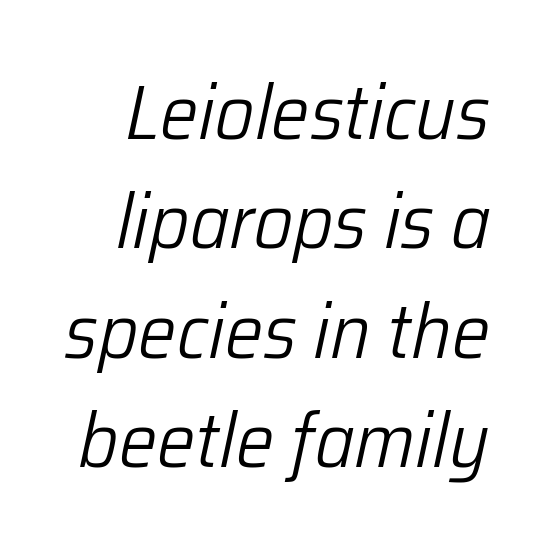
{"italic": "yes", "lean": "right", "slant_degrees": 12, "bold": "no", "weight": "light", "width": "normal", "stroke_contrast": "low", "x_height": "medium", "monospaced": "no", "underline": "no", "line_spacing": "normal", "line_spacing_ratio": 1.42, "letter_spacing": "normal", "letter_spacing_em": 0.0, "glyph_px": 77}
